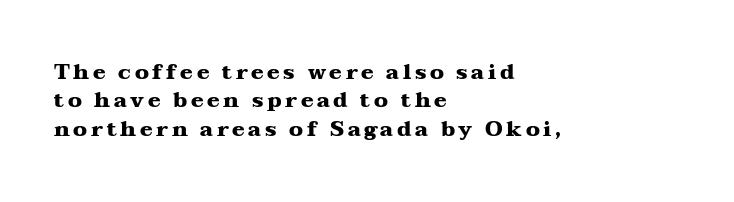
Honestly, the row spacing looks completely unremarkable. This is the regular roman posture of the typeface. Glance below the letters and you will spot only blank space. The passage shown is emphatically bold. If you drew a ruler down the left edge, every line would touch it.
